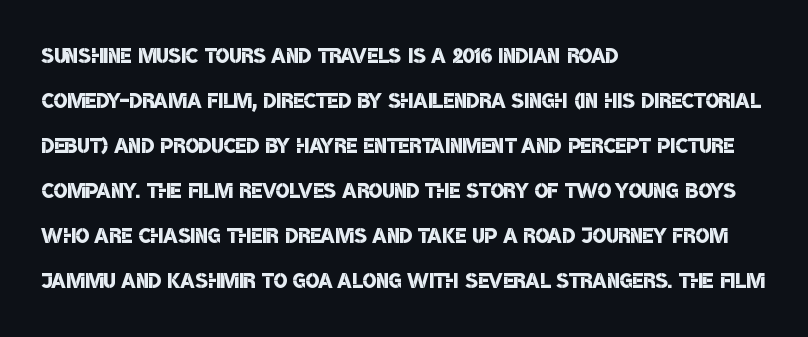
{"serif": "no", "bold": "semi", "weight": "semibold", "width": "condensed", "stroke_contrast": "low", "x_height": "large", "monospaced": "no", "underline": "no", "align": "left", "line_spacing": "normal", "line_spacing_ratio": 1.55, "letter_spacing": "normal", "letter_spacing_em": 0.0, "glyph_px": 29}
